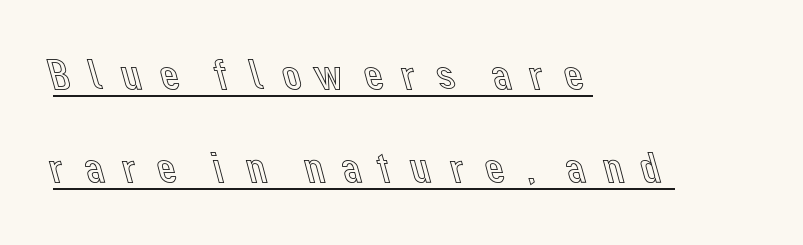
Q: Is the text italic (slanted)? A: Yes.
Q: Is the text underlined? A: Yes.
Q: How is the paragraph aligned? A: Left-aligned.
Q: Is the spacing between letters normal or unusually wide? A: Unusually wide.
Q: Is the spacing between lines tight, normal or loose? A: Loose.
Q: Width (condensed, normal, or wide)? A: Normal.
Q: x-height? A: Medium.
Q: Monospaced? A: No.
